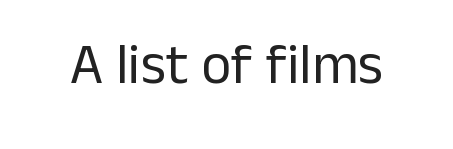
The words here are not underlined. Observe the ordinary spacing: letters are neighbours, not strangers. To sum up the face: it is a sans, with no serifs. This is the regular roman posture of the typeface. Think of a printed novel: that variable character pitch is what you see here.
